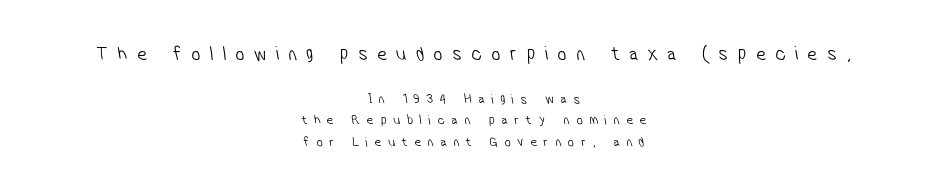
{"bold": "no", "underline": "no", "align": "center", "line_spacing": "normal", "line_spacing_ratio": 1.54, "letter_spacing": "wide", "letter_spacing_em": 0.47, "larger_block": "first", "size_ratio": 1.43, "glyph_px": 20}
